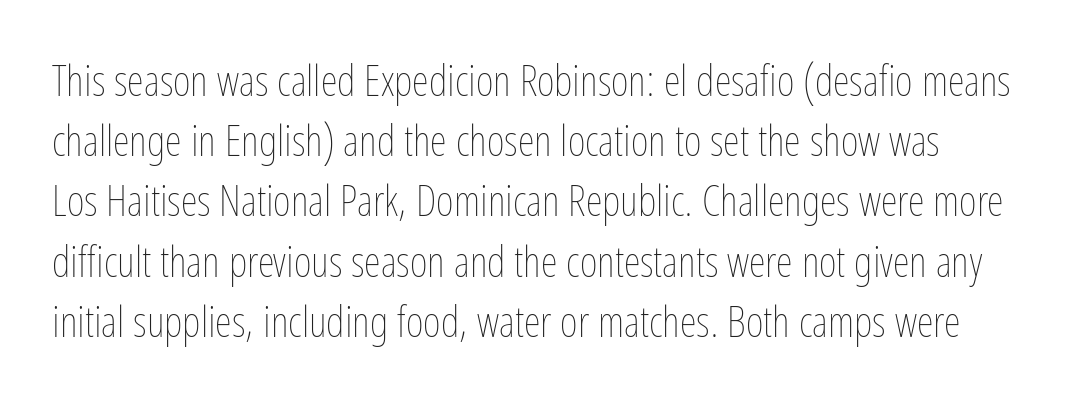
Varying glyph widths throughout — classic text-font behaviour. Each new line begins a customary step beneath the previous one. On a weight scale, this lands at 450 or below. This is roman type, the default non-slanted kind. A clean baseline with only descenders dipping below it.
